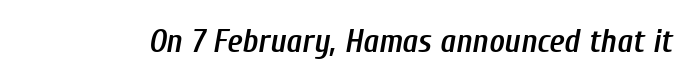
The image shows 33 px semibold, condensed type, italic (leaning right); set normal letter spacing, not underlined; low stroke contrast and a medium x-height.
